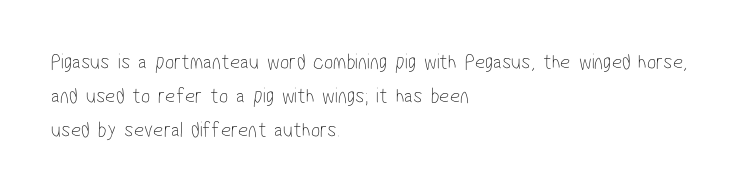
The image shows 22 px text type; set left-aligned, normal line spacing (1.55x), normal letter spacing, not underlined.
